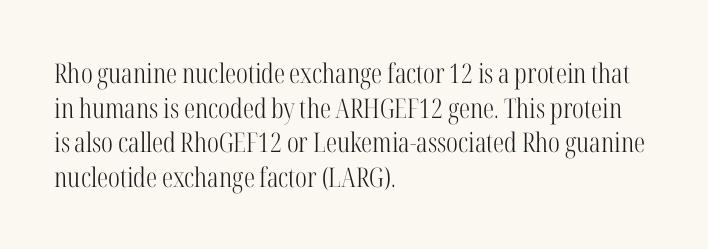
The block of text has a typical density, with ordinary space between rows. Which margin do the lines hug? The left one — the right edge is uneven. The space directly below the letters is spotless. This is the regular roman posture of the typeface. Does extra space separate the letters? No, they use regular spacing.
